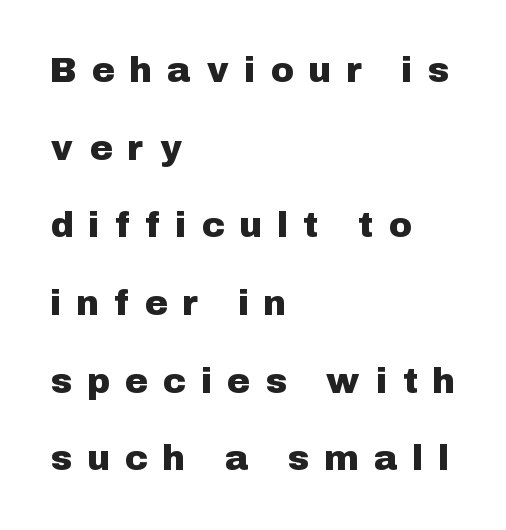
Q: Is the text italic (slanted)? A: No, it is upright.
Q: Is the typeface a serif or a sans-serif typeface? A: Sans-serif.
Q: Is the text underlined? A: No.
Q: How is the paragraph aligned? A: Left-aligned.
Q: Is the spacing between letters normal or unusually wide? A: Unusually wide.
Q: Is the spacing between lines tight, normal or loose? A: Loose.
Q: Width (condensed, normal, or wide)? A: Normal.
Q: Stroke contrast? A: Low.
Q: x-height? A: Medium.
Q: Monospaced? A: No.
